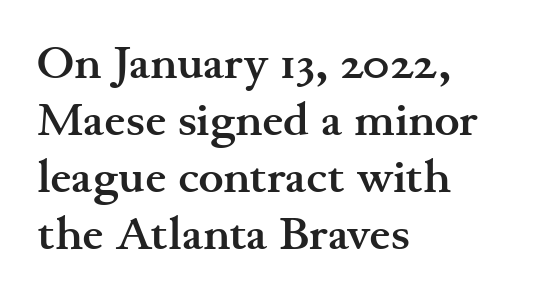
Q: Is the text bold? A: Yes.
Q: Is the text italic (slanted)? A: No, it is upright.
Q: Is the typeface a serif or a sans-serif typeface? A: Serif.
Q: Is the text underlined? A: No.
Q: How is the paragraph aligned? A: Left-aligned.
Q: Is the spacing between letters normal or unusually wide? A: Normal.
Q: Width (condensed, normal, or wide)? A: Wide.
Q: Stroke contrast? A: Medium.
Q: x-height? A: Small.
Q: Monospaced? A: No.
